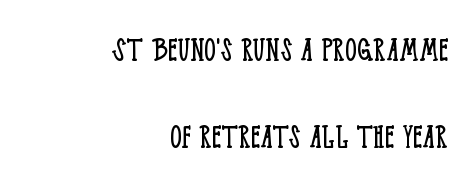
{"serif": "yes", "italic": "no", "bold": "no", "weight": "light", "width": "condensed", "stroke_contrast": "low", "x_height": "large", "monospaced": "no", "underline": "no", "align": "right", "line_spacing": "loose", "line_spacing_ratio": 2.35, "letter_spacing": "normal", "letter_spacing_em": 0.0, "glyph_px": 37}
